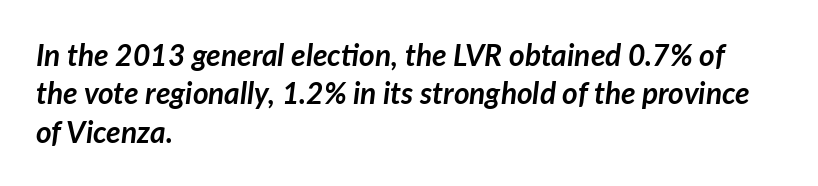
The image shows 30 px semibold type, italic (leaning right); set left-aligned, normal line spacing (1.28x), normal letter spacing, not underlined; low stroke contrast and a medium x-height.
